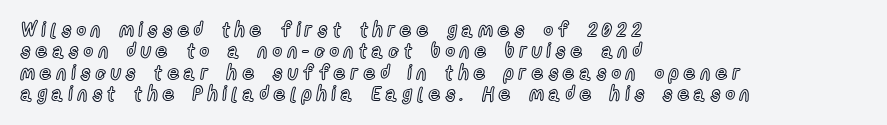
Q: Is the text italic (slanted)? A: Yes.
Q: Is the text underlined? A: No.
Q: How is the paragraph aligned? A: Left-aligned.
Q: Is the spacing between letters normal or unusually wide? A: Unusually wide.
Q: Is the spacing between lines tight, normal or loose? A: Tight.
